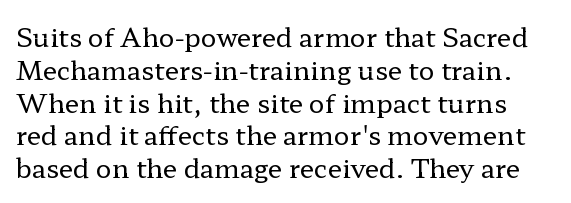
Weight: in the light-to-regular range. A typesetter would mark this as roman, not italic. Default kerning and tracking; the words read as compact shapes. A clean baseline with only descenders dipping below it. Vertically, the passage feels balanced, rows spaced as you'd expect.
